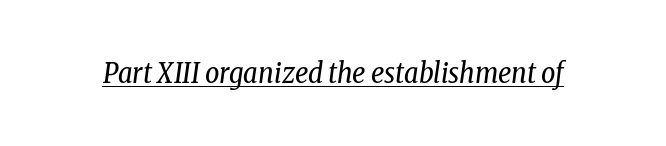
{"serif": "yes", "italic": "yes", "lean": "right", "slant_degrees": 8, "bold": "no", "weight": "regular", "width": "condensed", "stroke_contrast": "low", "x_height": "medium", "monospaced": "no", "underline": "yes", "letter_spacing": "normal", "letter_spacing_em": 0.0, "glyph_px": 28}
